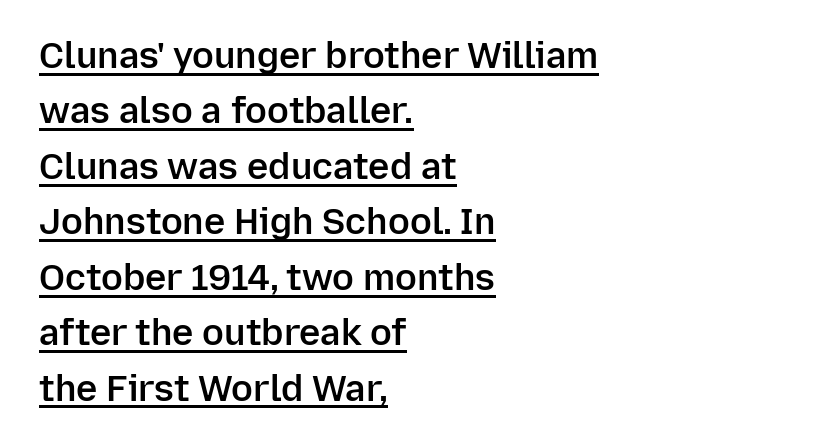
The image shows 36 px semibold sans-serif type, upright; set left-aligned, normal line spacing (1.54x), normal letter spacing, underlined; low stroke contrast and a medium x-height.
